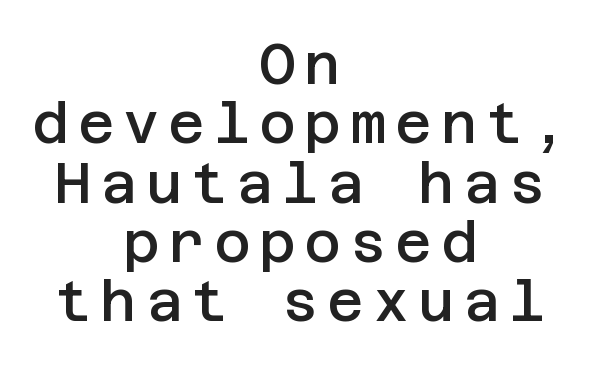
{"serif": "no", "italic": "no", "bold": "semi", "weight": "semibold", "width": "normal", "stroke_contrast": "low", "x_height": "large", "underline": "no", "align": "center", "line_spacing": "tight", "line_spacing_ratio": 1.06, "glyph_px": 56}
